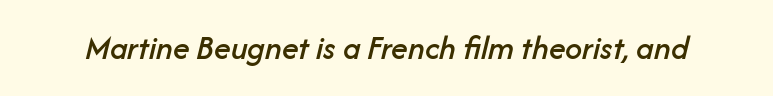
Letters rest on an invisible, unmarked baseline. Observe the ordinary spacing: letters are neighbours, not strangers. The lettering tilts uniformly, giving the passage an italic look. Spacing verdict: proportional, widths tailored to each character.
